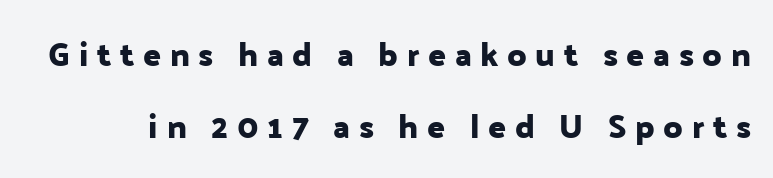
{"serif": "no", "italic": "no", "width": "normal", "stroke_contrast": "low", "x_height": "medium", "monospaced": "no", "underline": "no", "line_spacing": "loose", "line_spacing_ratio": 2.19, "letter_spacing": "wide", "letter_spacing_em": 0.26, "glyph_px": 33}
